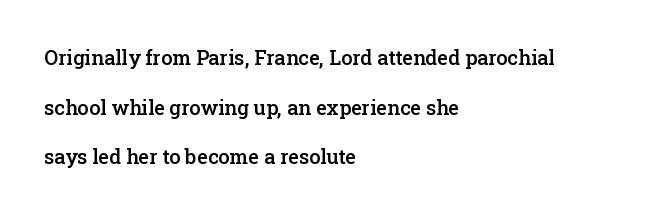
The image shows 20 px text type, upright; set left-aligned, loose line spacing (2.48x), normal letter spacing, not underlined.
